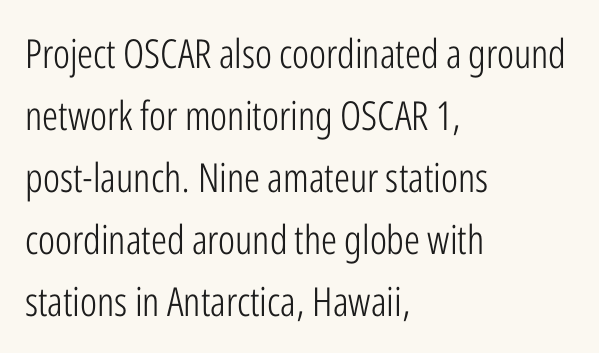
Stems and bowls with no extra thickness — not bold. Quick note: interline space is typical. Varying glyph widths throughout — classic text-font behaviour. No word sits above an underline.
